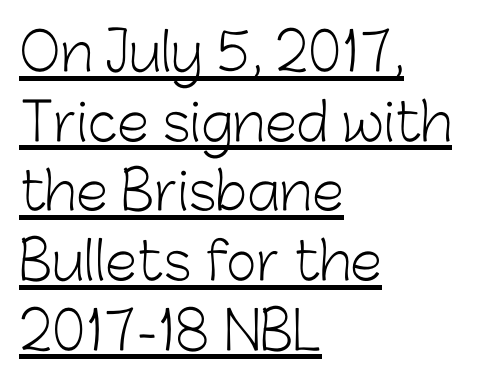
Q: Is the text bold? A: No.
Q: Is the text italic (slanted)? A: No, it is upright.
Q: Is the typeface a serif or a sans-serif typeface? A: Sans-serif.
Q: Is the text underlined? A: Yes.
Q: How is the paragraph aligned? A: Left-aligned.
Q: Is the spacing between letters normal or unusually wide? A: Normal.
Q: Is the spacing between lines tight, normal or loose? A: Normal.
Q: Width (condensed, normal, or wide)? A: Normal.
Q: Stroke contrast? A: Low.
Q: x-height? A: Medium.
Q: Monospaced? A: No.
